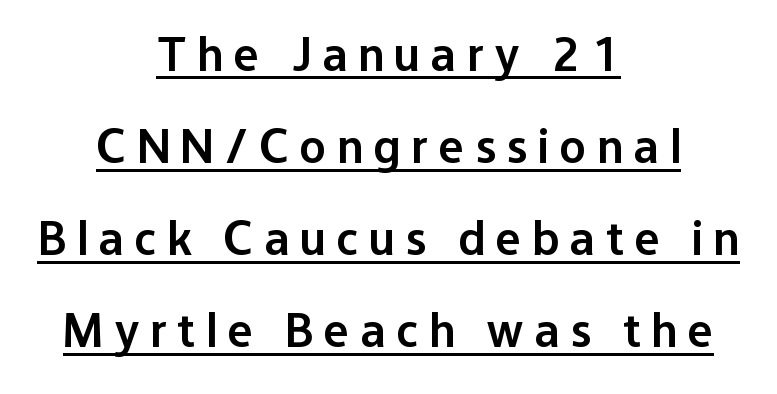
Q: Is the text bold? A: Semi-bold.
Q: Is the text italic (slanted)? A: No, it is upright.
Q: Is the typeface a serif or a sans-serif typeface? A: Sans-serif.
Q: Is the text underlined? A: Yes.
Q: How is the paragraph aligned? A: Centered.
Q: Is the spacing between letters normal or unusually wide? A: Unusually wide.
Q: Width (condensed, normal, or wide)? A: Normal.
Q: Stroke contrast? A: Low.
Q: x-height? A: Medium.
Q: Monospaced? A: No.
